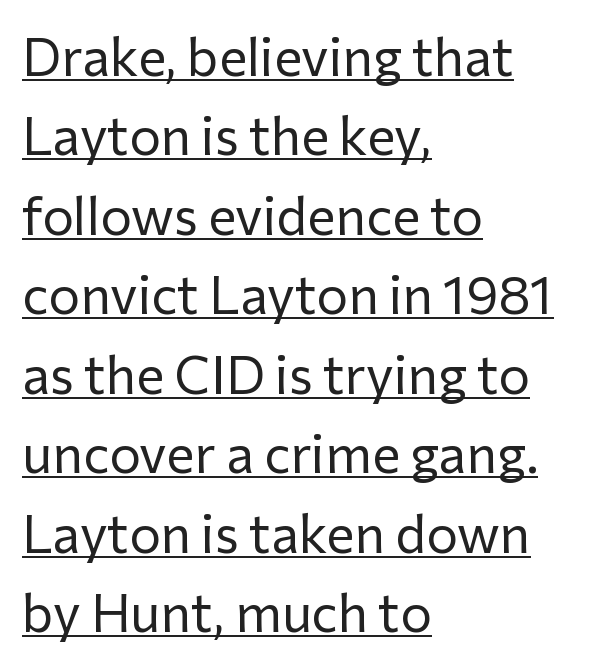
Q: Is the text bold? A: No.
Q: Is the text italic (slanted)? A: No, it is upright.
Q: Is the typeface a serif or a sans-serif typeface? A: Sans-serif.
Q: Is the text underlined? A: Yes.
Q: How is the paragraph aligned? A: Left-aligned.
Q: Is the spacing between letters normal or unusually wide? A: Normal.
Q: Is the spacing between lines tight, normal or loose? A: Normal.
Q: Width (condensed, normal, or wide)? A: Normal.
Q: Stroke contrast? A: Low.
Q: x-height? A: Medium.
Q: Monospaced? A: No.
